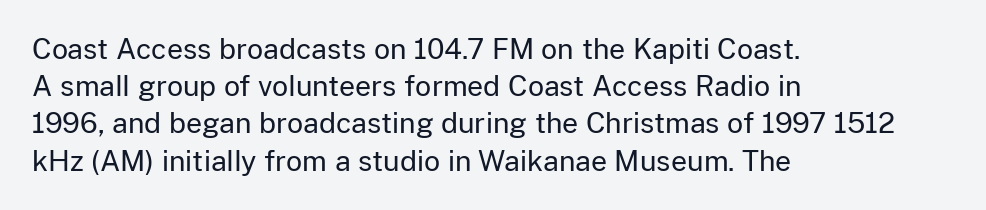
Descender tails drop into unmarked territory. Check where the strokes stop: nothing finishes them off — pure sans. Think of a printed novel: that variable character pitch is what you see here. The typography opts for an upright posture over an oblique one.
